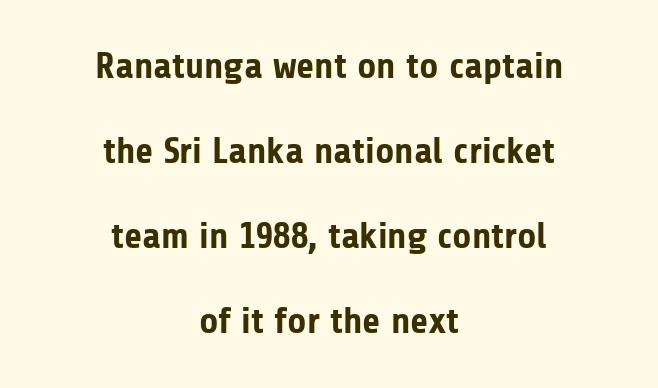
The letters sit at their default tracking, neither squeezed nor spread. The words here are not underlined. The lines are quadded center. These words are printed bold, with thick strokes throughout.
